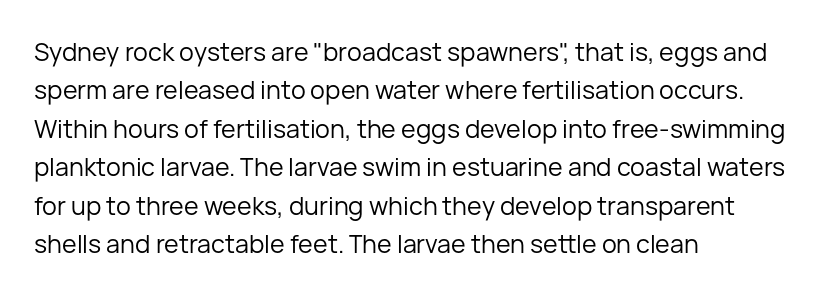
{"italic": "no", "bold": "no", "underline": "no", "align": "left", "line_spacing": "normal", "line_spacing_ratio": 1.54, "letter_spacing": "normal", "letter_spacing_em": 0.0, "glyph_px": 25}
